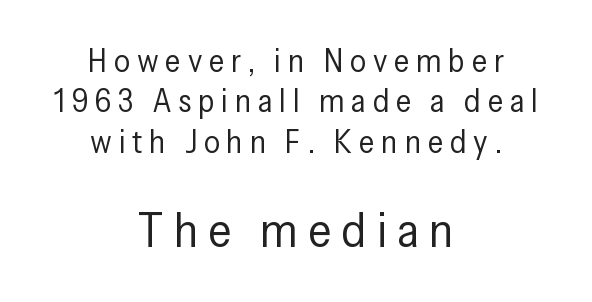
Q: Is the text bold? A: No.
Q: Is the text italic (slanted)? A: No, it is upright.
Q: Is the typeface a serif or a sans-serif typeface? A: Sans-serif.
Q: Is the text underlined? A: No.
Q: How is the paragraph aligned? A: Centered.
Q: Is the spacing between letters normal or unusually wide? A: Unusually wide.
Q: Is the spacing between lines tight, normal or loose? A: Normal.
Q: Which block of text is set in a larger size, the first (top) or the second (bottom)? A: The second (bottom) one.
Q: Width (condensed, normal, or wide)? A: Condensed.
Q: Stroke contrast? A: Low.
Q: x-height? A: Medium.
Q: Monospaced? A: No.
